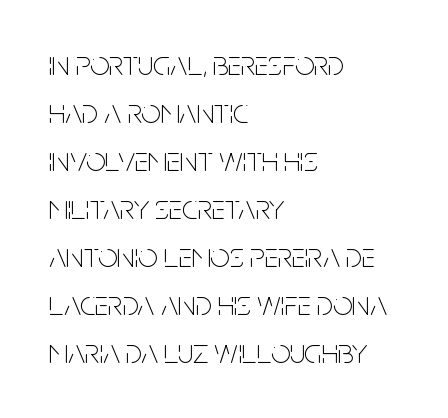
The image shows 34 px thin, condensed sans-serif type, upright; set left-aligned, normal line spacing (1.41x), normal letter spacing, not underlined; low stroke contrast and a large x-height.
